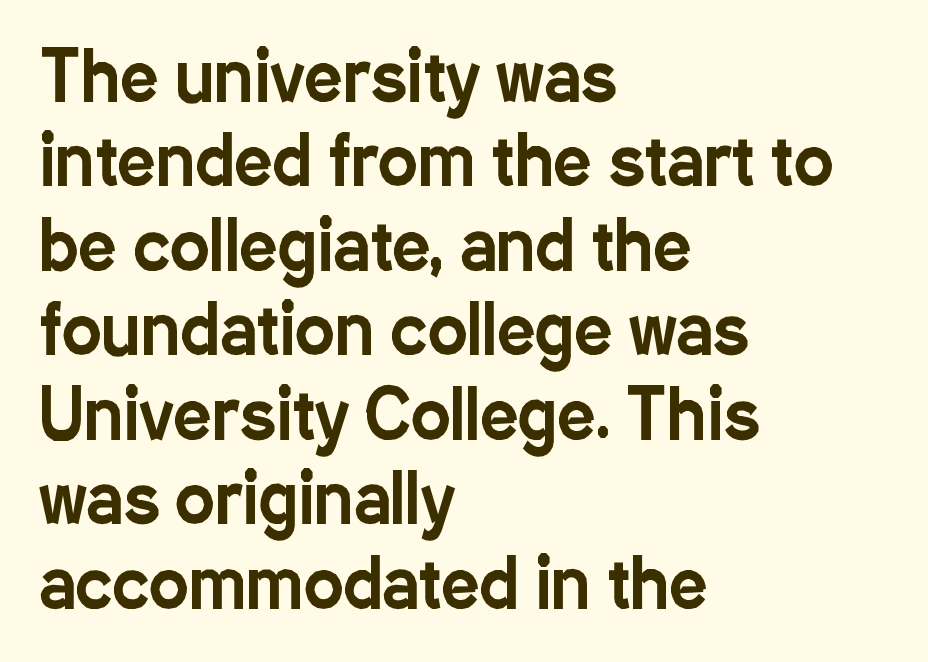
The image shows 67 px condensed sans-serif type, upright; set left-aligned, normal line spacing (1.26x), normal letter spacing, not underlined; low stroke contrast and a medium x-height.
